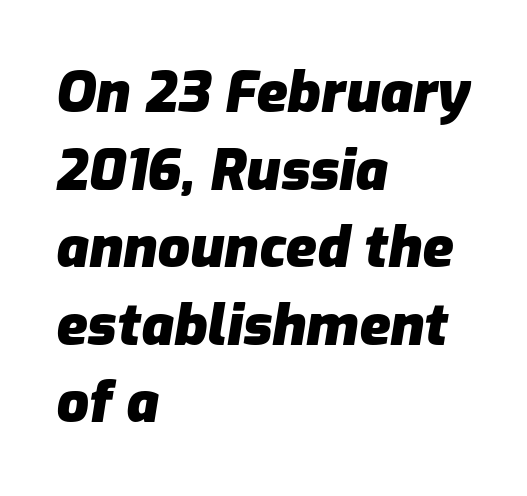
The image shows 57 px heavy type, italic (leaning right); set left-aligned, normal line spacing (1.36x), normal letter spacing, not underlined; low stroke contrast and a medium x-height.
